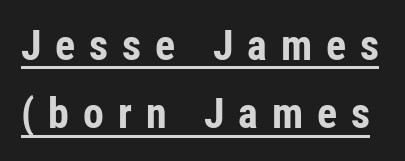
The image shows 42 px bold, condensed sans-serif type, upright; set normal line spacing (1.63x), unusually wide letter spacing (+0.33 em), underlined; low stroke contrast and a medium x-height.
